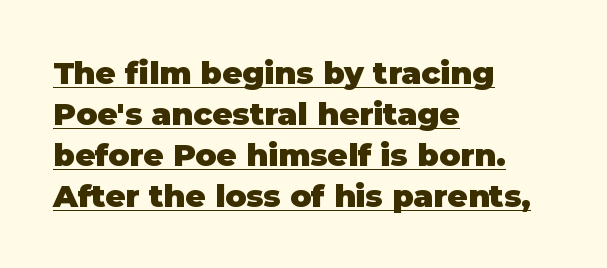
{"serif": "no", "italic": "no", "bold": "yes", "weight": "heavy", "width": "normal", "stroke_contrast": "low", "x_height": "large", "monospaced": "no", "underline": "yes", "align": "left", "line_spacing": "normal", "line_spacing_ratio": 1.32, "letter_spacing": "normal", "letter_spacing_em": 0.0, "glyph_px": 31}
